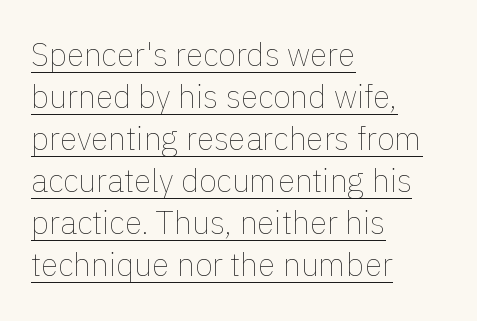
{"italic": "no", "bold": "no", "weight": "thin", "width": "normal", "stroke_contrast": "low", "x_height": "medium", "monospaced": "no", "underline": "yes", "align": "left", "line_spacing": "normal", "line_spacing_ratio": 1.31, "letter_spacing": "normal", "letter_spacing_em": 0.0, "glyph_px": 32}
